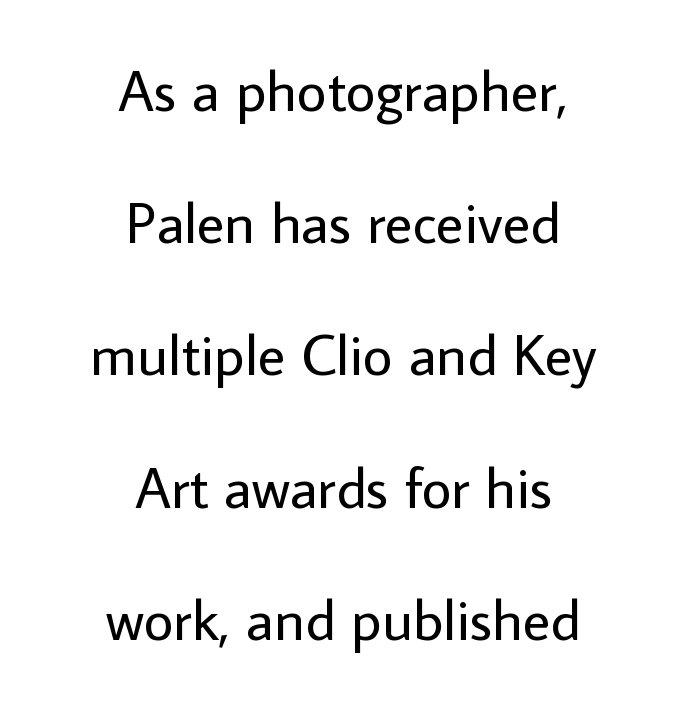
{"serif": "no", "italic": "no", "bold": "no", "weight": "regular", "width": "normal", "stroke_contrast": "low", "x_height": "medium", "monospaced": "no", "underline": "no", "align": "center", "line_spacing": "loose", "line_spacing_ratio": 2.28, "letter_spacing": "normal", "letter_spacing_em": 0.0, "glyph_px": 58}
